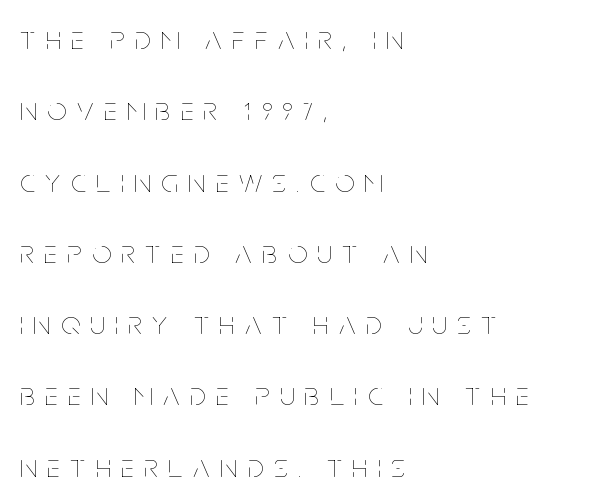
The image shows 33 px thin, condensed type, upright; set left-aligned, loose line spacing (2.16x), unusually wide letter spacing (+0.32 em), not underlined; low stroke contrast and a large x-height.
